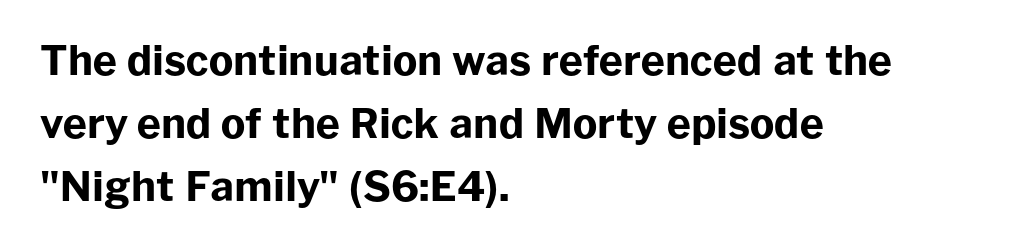
The image shows 41 px bold sans-serif type, upright; set left-aligned, normal line spacing (1.54x), normal letter spacing, not underlined; low stroke contrast and a medium x-height.
